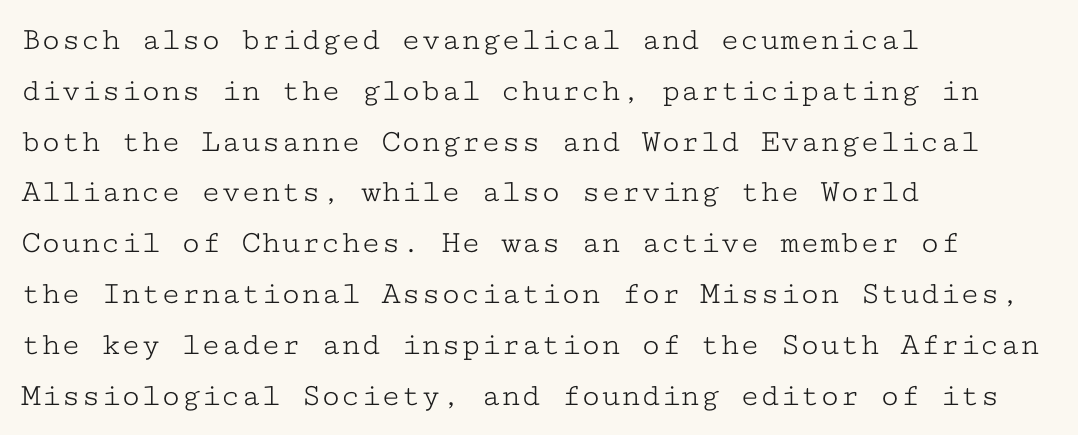
{"serif": "yes", "italic": "no", "bold": "no", "weight": "light", "width": "wide", "stroke_contrast": "low", "x_height": "medium", "monospaced": "yes", "underline": "no", "align": "left", "line_spacing": "normal", "line_spacing_ratio": 1.54, "letter_spacing": "normal", "letter_spacing_em": 0.0, "glyph_px": 33}
